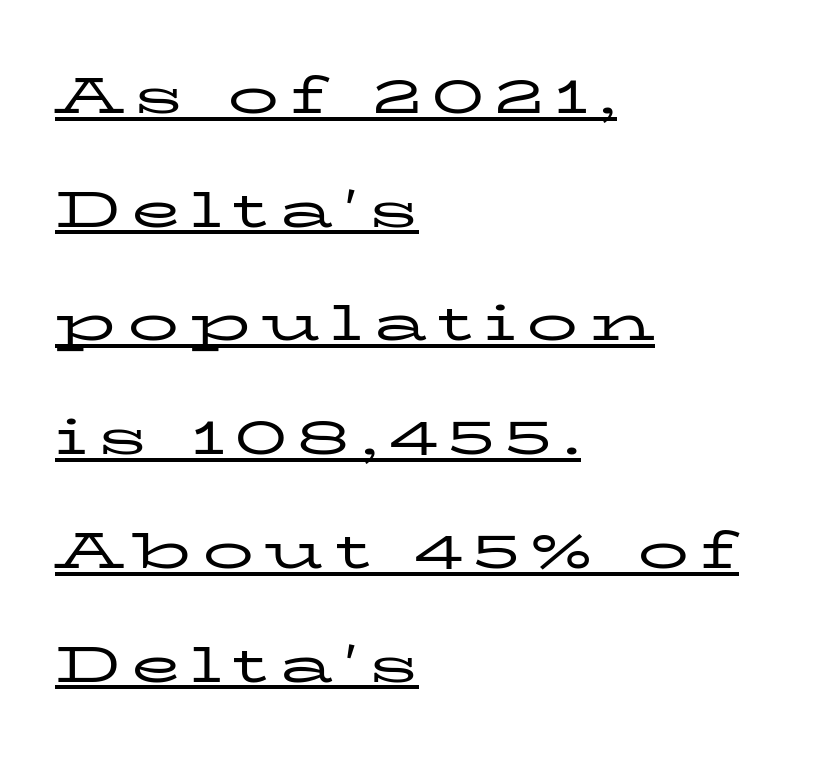
{"serif": "yes", "italic": "no", "bold": "no", "weight": "regular", "width": "wide", "stroke_contrast": "low", "x_height": "medium", "monospaced": "no", "underline": "yes", "align": "left", "line_spacing": "loose", "line_spacing_ratio": 2.23, "letter_spacing": "wide", "letter_spacing_em": 0.21, "glyph_px": 51}
